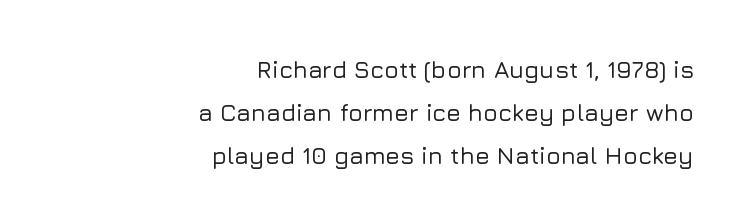
Clear beneath every line of the passage. Characters follow at the spacing the type designer built in. These lines stack with their right ends in a neat column. The font's upright variant was chosen for this text.
